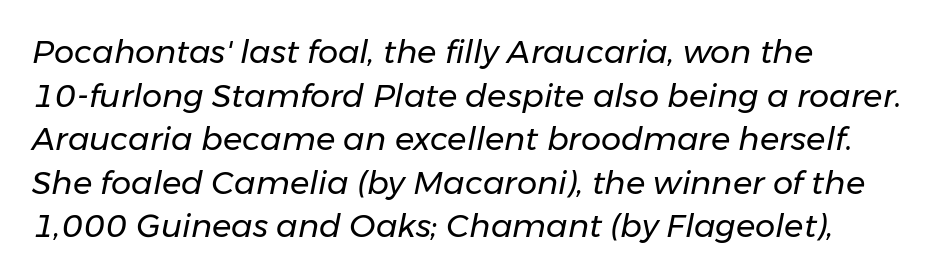
The letters sit at their default tracking, neither squeezed nor spread. Rule under the text: the space is simply empty. On a weight scale, this lands at 450 or below. Caption: multi-line text, flush left, ragged right. The rows are spaced the way most documents space them.
